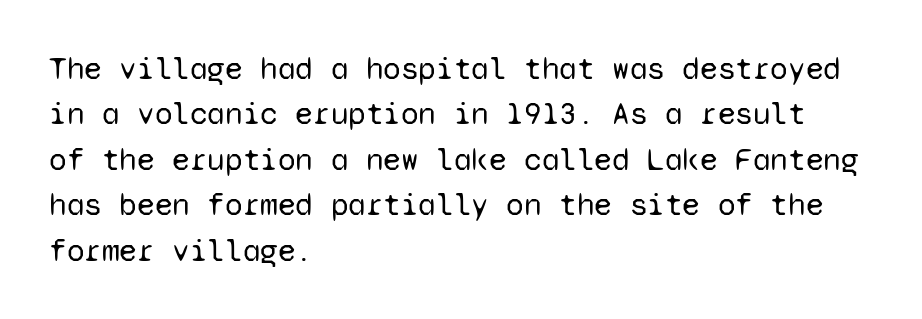
You could call the tracking neutral — neither tight nor loose. Stems here are at most as thick as an everyday book face. Type style note: lacks serifs. The passage shown is not underscored anywhere.
